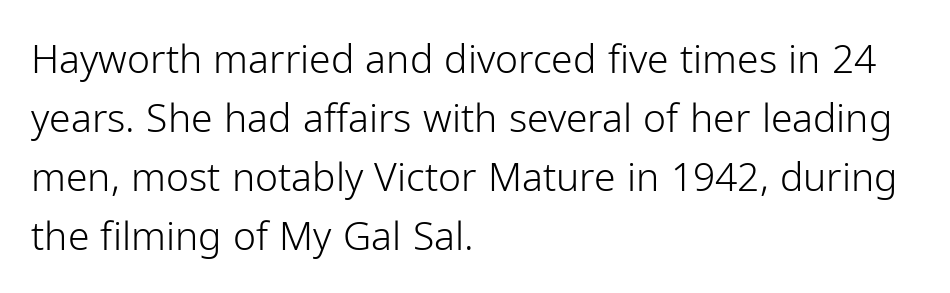
Q: Is the text bold? A: No.
Q: Is the text italic (slanted)? A: No, it is upright.
Q: Is the typeface a serif or a sans-serif typeface? A: Sans-serif.
Q: Is the text underlined? A: No.
Q: How is the paragraph aligned? A: Left-aligned.
Q: Is the spacing between letters normal or unusually wide? A: Normal.
Q: Is the spacing between lines tight, normal or loose? A: Normal.
Q: Width (condensed, normal, or wide)? A: Normal.
Q: Stroke contrast? A: Low.
Q: x-height? A: Medium.
Q: Monospaced? A: No.
